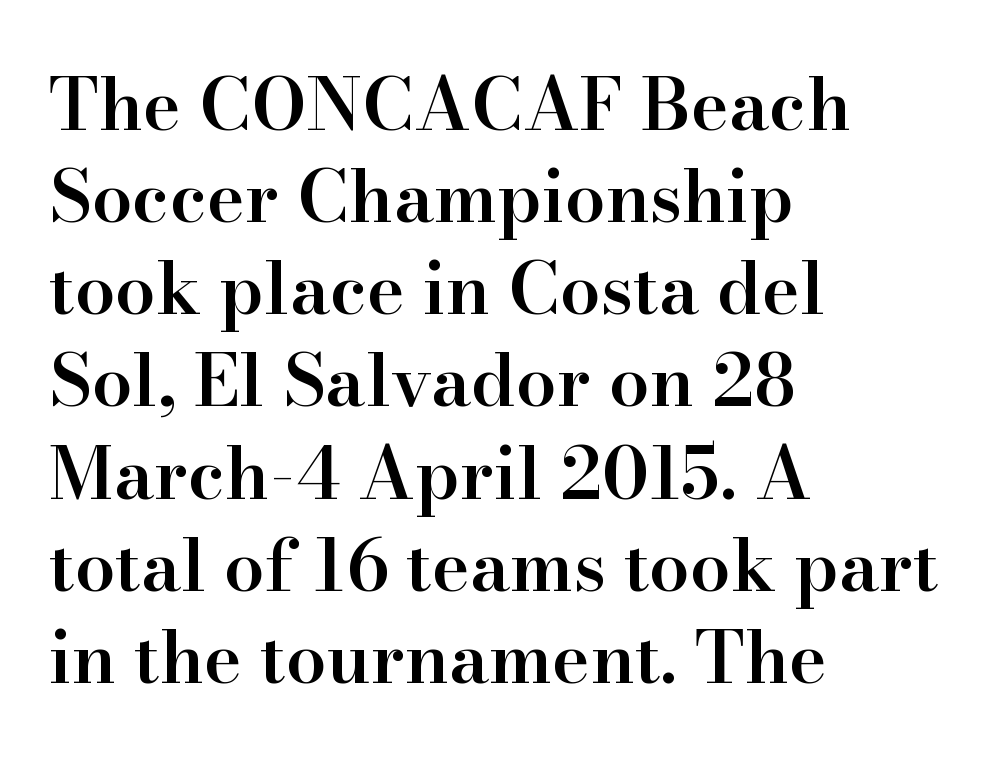
Q: Is the text bold? A: Semi-bold.
Q: Is the text italic (slanted)? A: No, it is upright.
Q: Is the typeface a serif or a sans-serif typeface? A: Serif.
Q: Is the text underlined? A: No.
Q: How is the paragraph aligned? A: Left-aligned.
Q: Is the spacing between letters normal or unusually wide? A: Normal.
Q: Is the spacing between lines tight, normal or loose? A: Normal.
Q: Width (condensed, normal, or wide)? A: Normal.
Q: Stroke contrast? A: High.
Q: x-height? A: Small.
Q: Monospaced? A: No.
